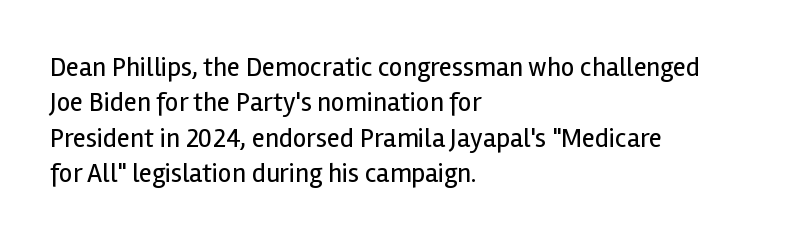
Q: Is the text bold? A: No.
Q: Is the text italic (slanted)? A: No, it is upright.
Q: Is the text underlined? A: No.
Q: How is the paragraph aligned? A: Left-aligned.
Q: Is the spacing between letters normal or unusually wide? A: Normal.
Q: Is the spacing between lines tight, normal or loose? A: Normal.
